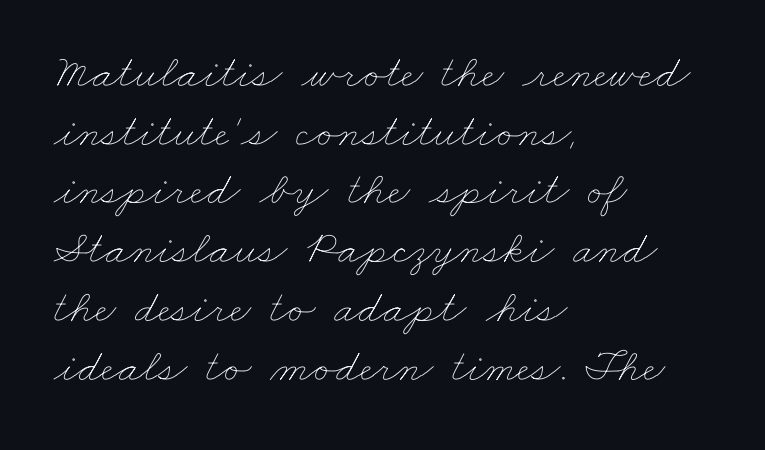
{"bold": "no", "weight": "thin", "width": "wide", "stroke_contrast": "low", "x_height": "small", "monospaced": "no", "underline": "no", "align": "left", "line_spacing": "normal", "line_spacing_ratio": 1.25, "letter_spacing": "normal", "letter_spacing_em": 0.0, "glyph_px": 47}
